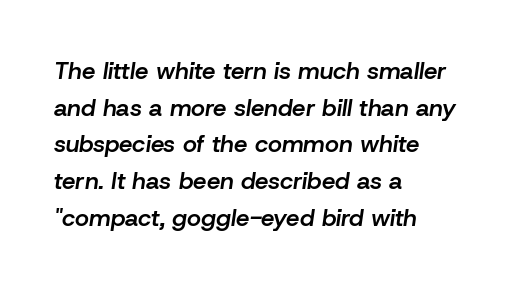
Check under the words: just untouched page. Its strokes are somewhat broadened, the hallmark of semibold type. Slanted lettering throughout. The vertical gap from one line to the next is medium. The horizontal fit of the characters is conventional and even.
